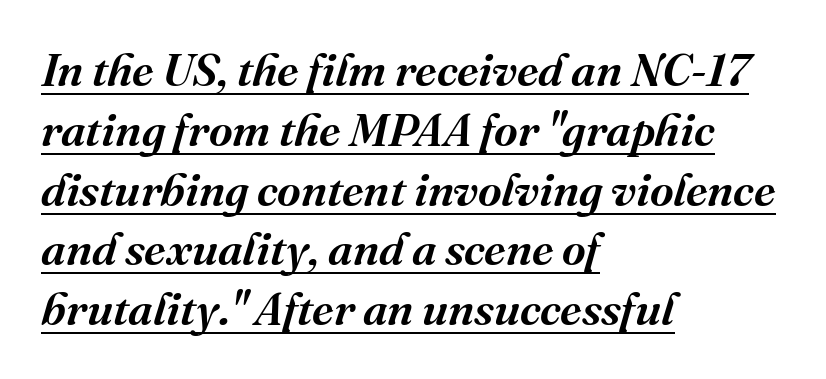
The ragged edge is on the right, which tells us the setting is flush left. The face used here has a pronounced slope to its letters. The block of text has a typical density, with ordinary space between rows. The typeface chosen for these lines features serifs.
